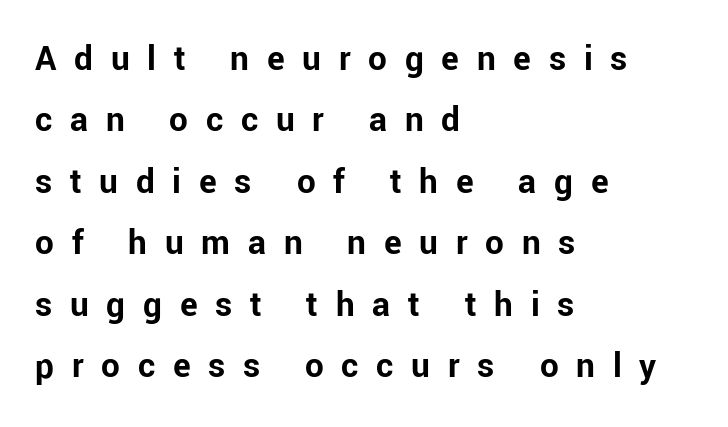
Q: Is the text bold? A: Yes.
Q: Is the text italic (slanted)? A: No, it is upright.
Q: Is the typeface a serif or a sans-serif typeface? A: Sans-serif.
Q: Is the text underlined? A: No.
Q: How is the paragraph aligned? A: Left-aligned.
Q: Is the spacing between letters normal or unusually wide? A: Unusually wide.
Q: Is the spacing between lines tight, normal or loose? A: Normal.
Q: Width (condensed, normal, or wide)? A: Normal.
Q: Stroke contrast? A: Low.
Q: x-height? A: Medium.
Q: Monospaced? A: No.
